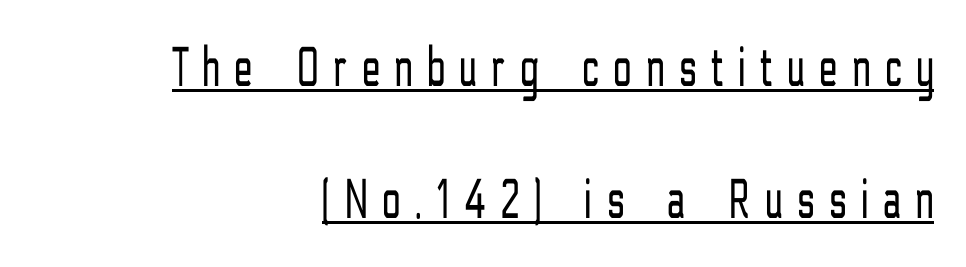
The paragraph shown leans on its right margin. Weight class: somewhere from thin through regular. The face used here is a sans, in the tradition of grotesques and geometrics. Ordinary non-slanted type is in use.
